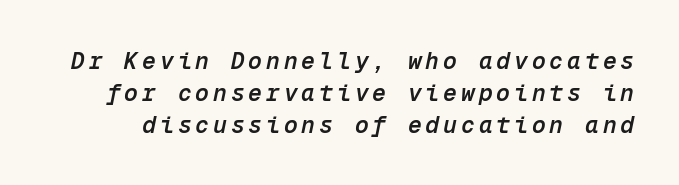
The image shows 23 px text type, italic (leaning right); set normal line spacing (1.39x), not underlined.
